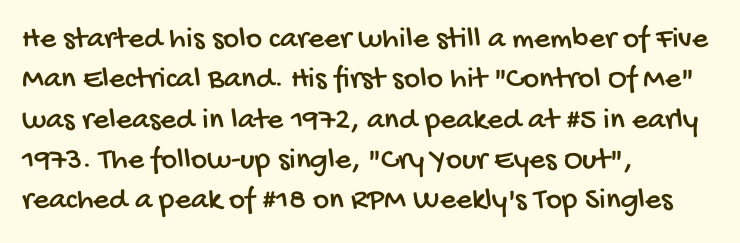
Baseline-to-baseline distance is the conventional proportion of letter height. Descenders are the only things crossing below the line. Do the characters align in a grid? No, the font is proportional. Glyph-to-glyph distance matches everyday printed text.
